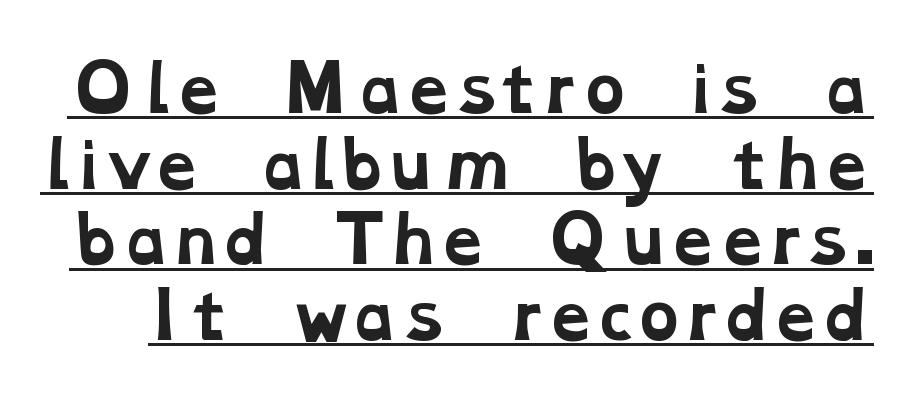
{"serif": "yes", "bold": "yes", "weight": "bold", "width": "wide", "stroke_contrast": "low", "x_height": "medium", "monospaced": "no", "underline": "yes", "line_spacing_ratio": 1.22, "letter_spacing": "normal", "letter_spacing_em": 0.0, "glyph_px": 62}
